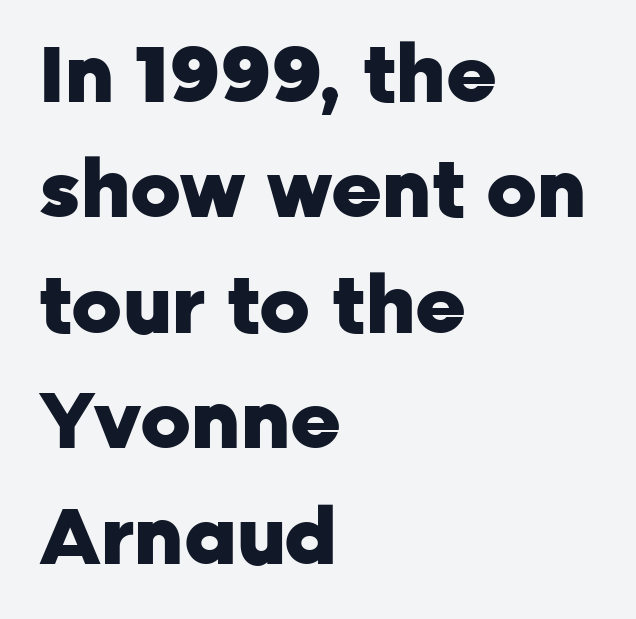
Q: Is the text bold? A: Yes.
Q: Is the text italic (slanted)? A: No, it is upright.
Q: Is the typeface a serif or a sans-serif typeface? A: Sans-serif.
Q: Is the text underlined? A: No.
Q: How is the paragraph aligned? A: Left-aligned.
Q: Is the spacing between letters normal or unusually wide? A: Normal.
Q: Is the spacing between lines tight, normal or loose? A: Normal.
Q: Width (condensed, normal, or wide)? A: Normal.
Q: Stroke contrast? A: Low.
Q: x-height? A: Medium.
Q: Monospaced? A: No.
